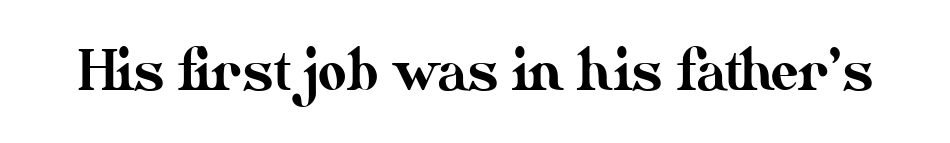
{"italic": "no", "width": "normal", "stroke_contrast": "medium", "x_height": "small", "monospaced": "no", "underline": "no", "letter_spacing": "normal", "letter_spacing_em": 0.0, "glyph_px": 55}
